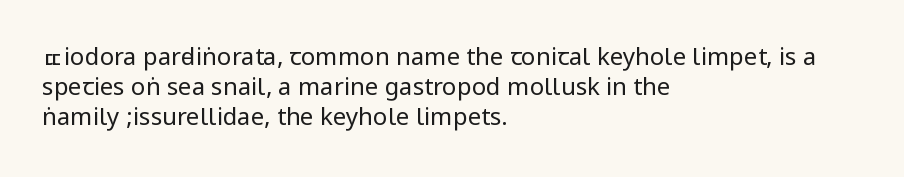
{"italic": "no", "bold": "no", "underline": "no", "align": "left", "line_spacing": "normal", "line_spacing_ratio": 1.25, "letter_spacing": "normal", "letter_spacing_em": 0.0, "glyph_px": 24}
